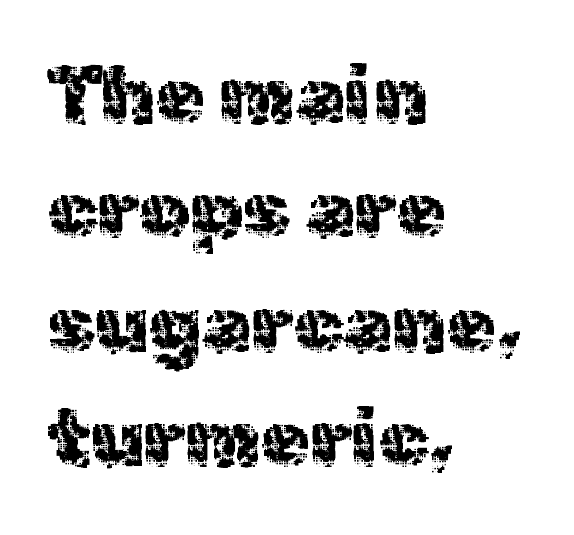
{"serif": "no", "italic": "no", "bold": "no", "weight": "regular", "width": "normal", "x_height": "medium", "monospaced": "no", "underline": "no", "align": "left", "line_spacing": "normal", "line_spacing_ratio": 1.43, "letter_spacing": "normal", "letter_spacing_em": 0.0, "glyph_px": 80}
